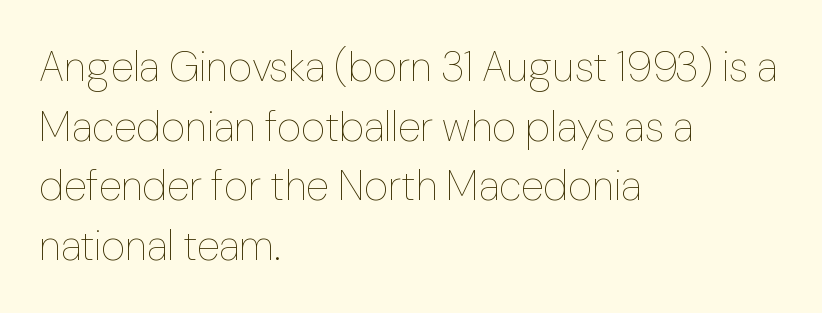
{"italic": "no", "bold": "no", "weight": "thin", "width": "normal", "stroke_contrast": "low", "x_height": "medium", "monospaced": "no", "underline": "no", "align": "left", "line_spacing": "normal", "line_spacing_ratio": 1.42, "letter_spacing": "normal", "letter_spacing_em": 0.0, "glyph_px": 42}
